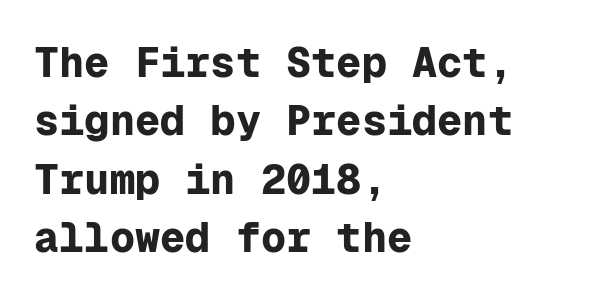
Q: Is the text bold? A: Yes.
Q: Is the text italic (slanted)? A: No, it is upright.
Q: Is the typeface a serif or a sans-serif typeface? A: Sans-serif.
Q: Is the text underlined? A: No.
Q: How is the paragraph aligned? A: Left-aligned.
Q: Is the spacing between letters normal or unusually wide? A: Normal.
Q: Is the spacing between lines tight, normal or loose? A: Normal.
Q: Width (condensed, normal, or wide)? A: Normal.
Q: Stroke contrast? A: Low.
Q: x-height? A: Medium.
Q: Monospaced? A: Yes.
